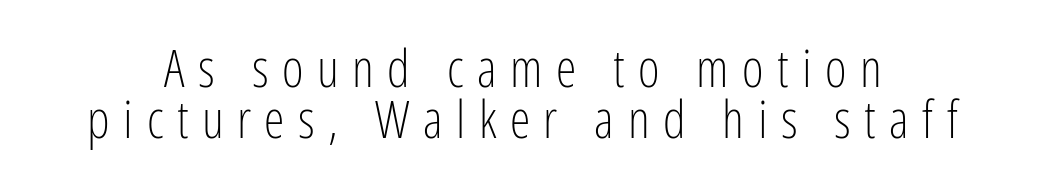
{"serif": "no", "italic": "no", "bold": "no", "weight": "light", "width": "condensed", "stroke_contrast": "low", "x_height": "medium", "monospaced": "no", "underline": "no", "line_spacing": "tight", "line_spacing_ratio": 0.99, "letter_spacing": "wide", "letter_spacing_em": 0.26, "glyph_px": 52}
